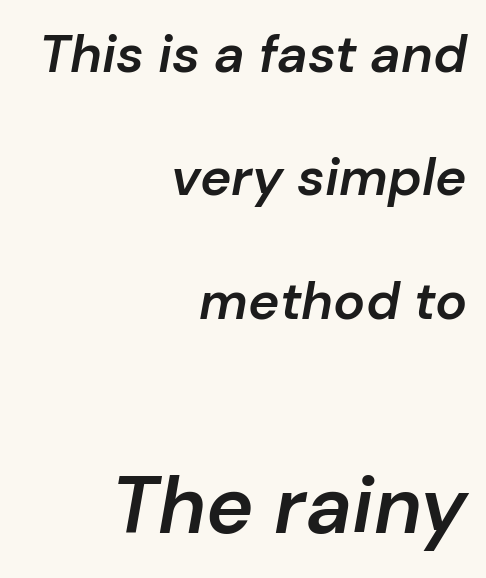
{"italic": "yes", "lean": "right", "slant_degrees": 10, "bold": "semi", "weight": "semibold", "width": "normal", "stroke_contrast": "low", "x_height": "medium", "monospaced": "no", "underline": "no", "align": "right", "line_spacing": "loose", "line_spacing_ratio": 2.33, "letter_spacing": "normal", "letter_spacing_em": 0.0, "larger_block": "second", "size_ratio": 1.51, "glyph_px": 80}
